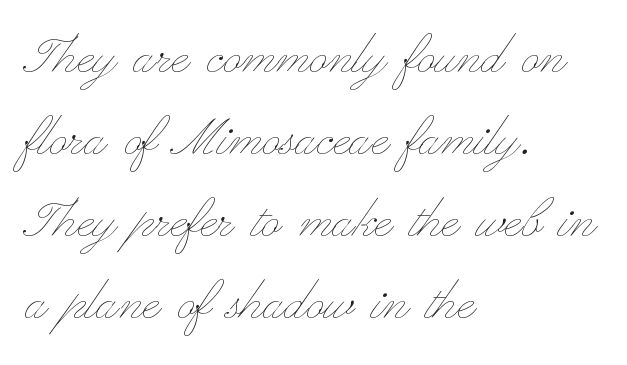
Baseline-to-baseline distance is the conventional proportion of letter height. Has an underline been added? It has not. This sample is left-justified, so line endings fall wherever the words run out. Think of a printed novel: that variable character pitch is what you see here. Does extra space separate the letters? No, they use regular spacing.
